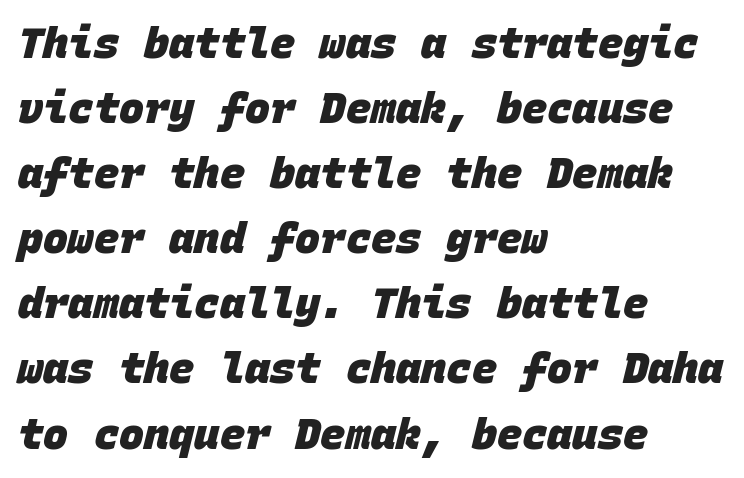
Where is the straight margin? On the left. Weight: bold. Typographically, this falls in the sans-serif category. Words appear dense and cohesive because spacing is normal. Notice how descenders clear the ascenders below comfortably — that's standard leading.
